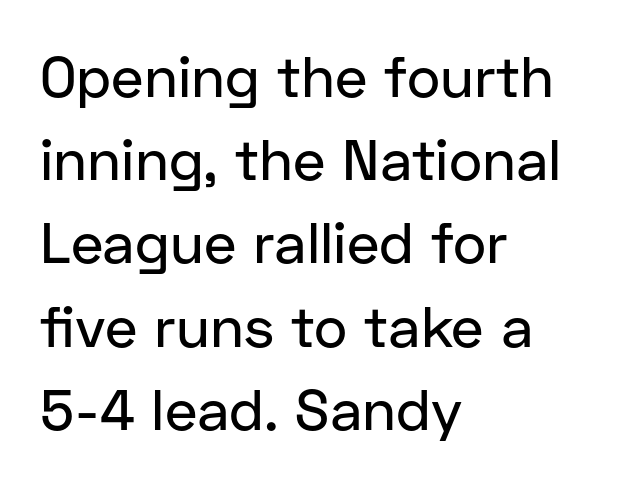
Regarding serifs, this sample does without them. Compared with typical paragraphs, the rows here are spaced about the same. Nobody drew a line under any word here. Horizontal alignment here is leftward, the default for most running prose. Spacing verdict: proportional, widths tailored to each character. Notice how the stems are strictly vertical — no italics here.
